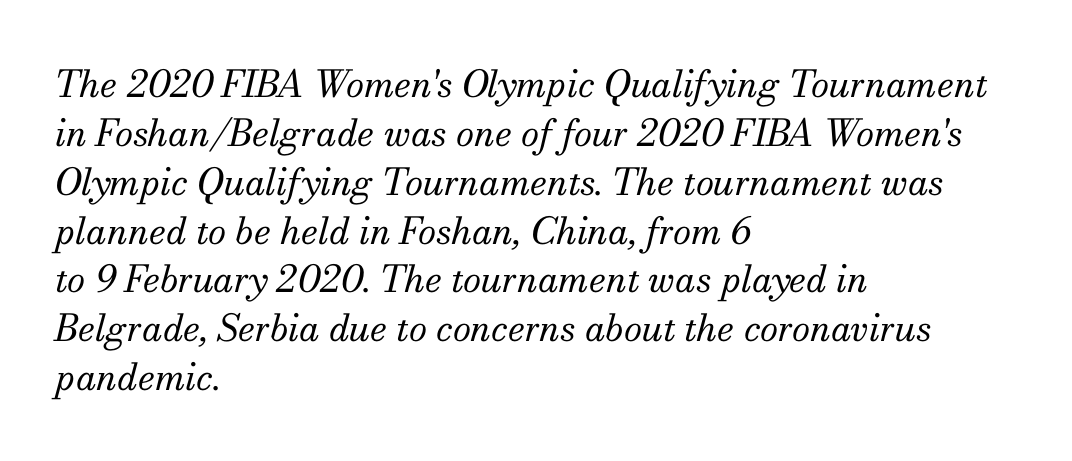
Q: Is the text bold? A: No.
Q: Is the text italic (slanted)? A: Yes, it leans right by about 13 degrees.
Q: Is the typeface a serif or a sans-serif typeface? A: Serif.
Q: Is the text underlined? A: No.
Q: How is the paragraph aligned? A: Left-aligned.
Q: Is the spacing between letters normal or unusually wide? A: Normal.
Q: Is the spacing between lines tight, normal or loose? A: Normal.
Q: Width (condensed, normal, or wide)? A: Normal.
Q: Stroke contrast? A: Medium.
Q: x-height? A: Small.
Q: Monospaced? A: No.
